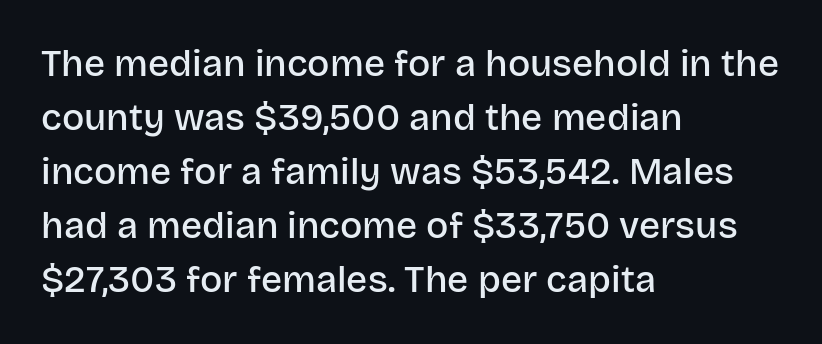
The image shows 37 px semibold sans-serif type, upright; set left-aligned, normal line spacing (1.46x), normal letter spacing, not underlined; low stroke contrast and a large x-height.
